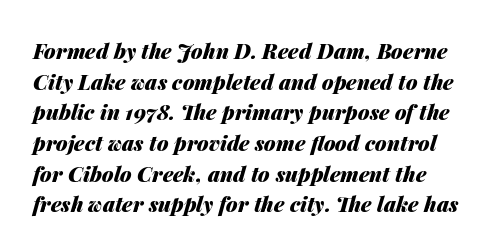
Q: Is the text bold? A: Yes.
Q: Is the text italic (slanted)? A: Yes, it leans right by about 14 degrees.
Q: Is the text underlined? A: No.
Q: Is the spacing between letters normal or unusually wide? A: Normal.
Q: Is the spacing between lines tight, normal or loose? A: Normal.
